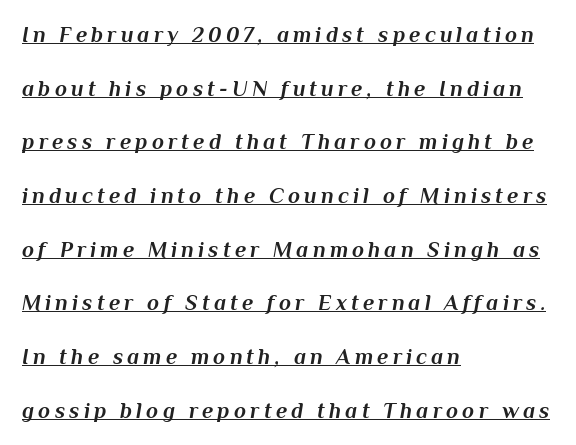
{"italic": "yes", "lean": "right", "slant_degrees": 10, "bold": "yes", "underline": "yes", "align": "left", "line_spacing": "loose", "line_spacing_ratio": 2.44, "glyph_px": 22}
